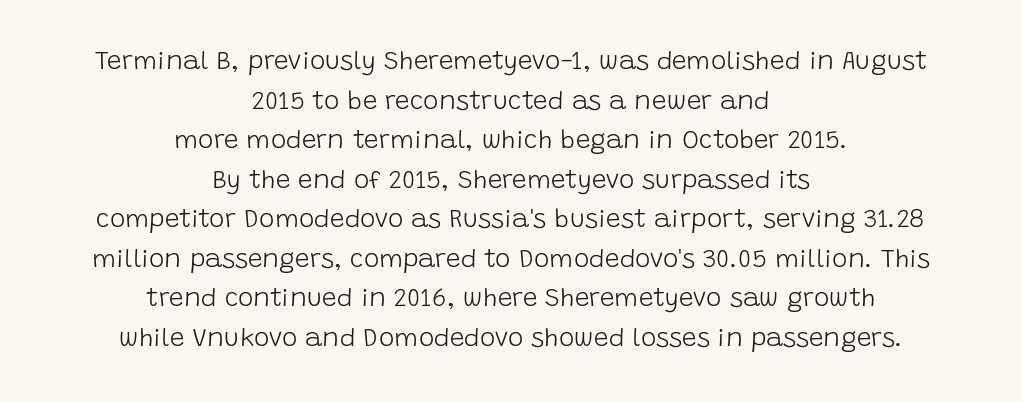
{"italic": "no", "bold": "no", "underline": "no", "align": "center", "line_spacing": "normal", "line_spacing_ratio": 1.52, "letter_spacing": "normal", "letter_spacing_em": 0.0, "glyph_px": 26}
